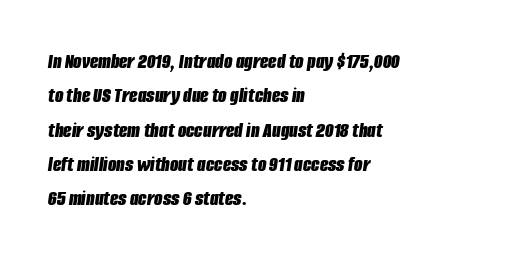
This sample keeps an unexceptional amount of space between lines. It's the slanting kind of type. In terms of weight, the rendering is a true, heavy bold. Clear beneath every line of the passage. Notice how the passage keeps a crisp vertical edge on the left only. The tracking reads as untouched default to a designer's eye.
